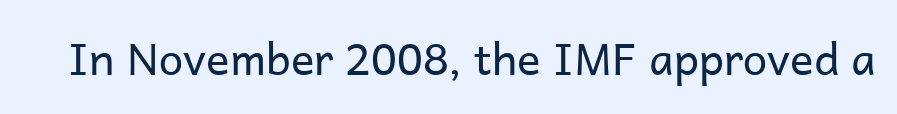
The image shows 44 px regular-weight sans-serif type, upright; set normal letter spacing, not underlined; low stroke contrast and a medium x-height.
